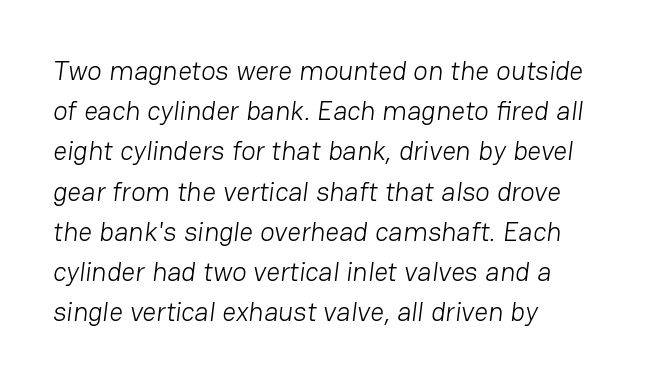
{"bold": "no", "underline": "no", "align": "left", "line_spacing": "normal", "line_spacing_ratio": 1.49, "letter_spacing": "normal", "letter_spacing_em": 0.0, "glyph_px": 27}
